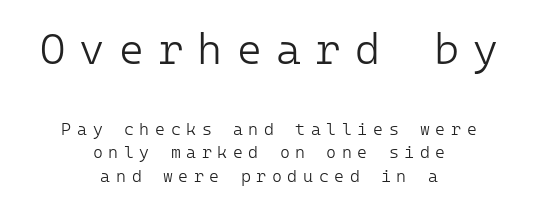
{"serif": "no", "italic": "no", "bold": "no", "weight": "light", "width": "normal", "stroke_contrast": "low", "x_height": "medium", "underline": "no", "align": "center", "line_spacing": "normal", "line_spacing_ratio": 1.4, "letter_spacing": "wide", "letter_spacing_em": 0.33, "larger_block": "first", "size_ratio": 2.53, "glyph_px": 43}
